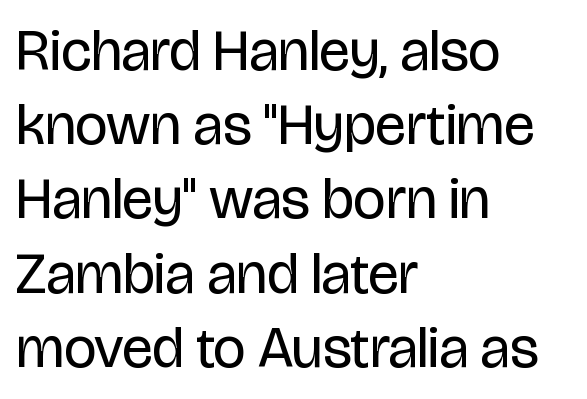
{"serif": "no", "italic": "no", "bold": "no", "weight": "regular", "width": "condensed", "stroke_contrast": "low", "x_height": "large", "monospaced": "no", "underline": "no", "align": "left", "line_spacing": "normal", "line_spacing_ratio": 1.28, "letter_spacing": "normal", "letter_spacing_em": 0.0, "glyph_px": 58}
